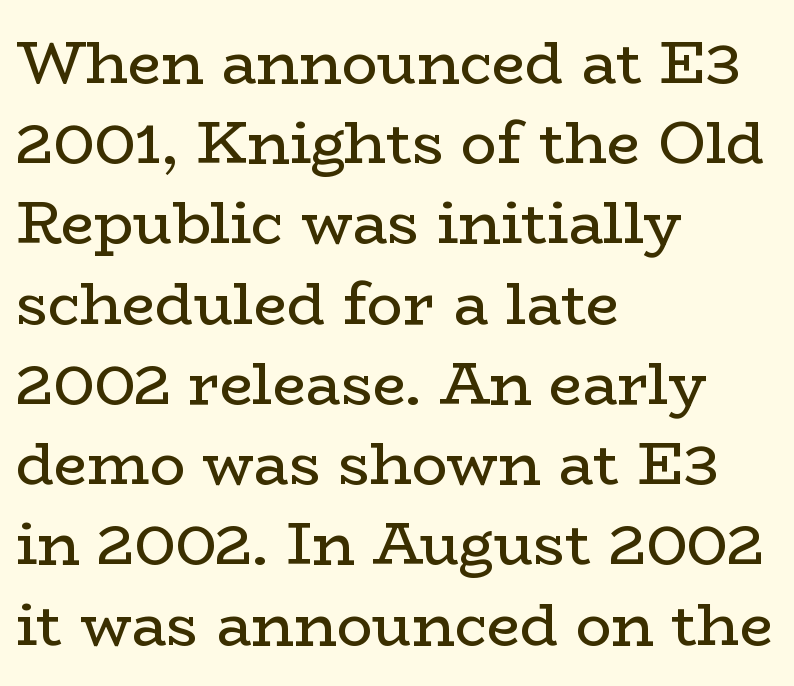
Q: Is the text bold? A: No.
Q: Is the text italic (slanted)? A: No, it is upright.
Q: Is the typeface a serif or a sans-serif typeface? A: Serif.
Q: Is the text underlined? A: No.
Q: How is the paragraph aligned? A: Left-aligned.
Q: Is the spacing between letters normal or unusually wide? A: Normal.
Q: Is the spacing between lines tight, normal or loose? A: Normal.
Q: Width (condensed, normal, or wide)? A: Wide.
Q: Stroke contrast? A: Low.
Q: x-height? A: Medium.
Q: Monospaced? A: No.
